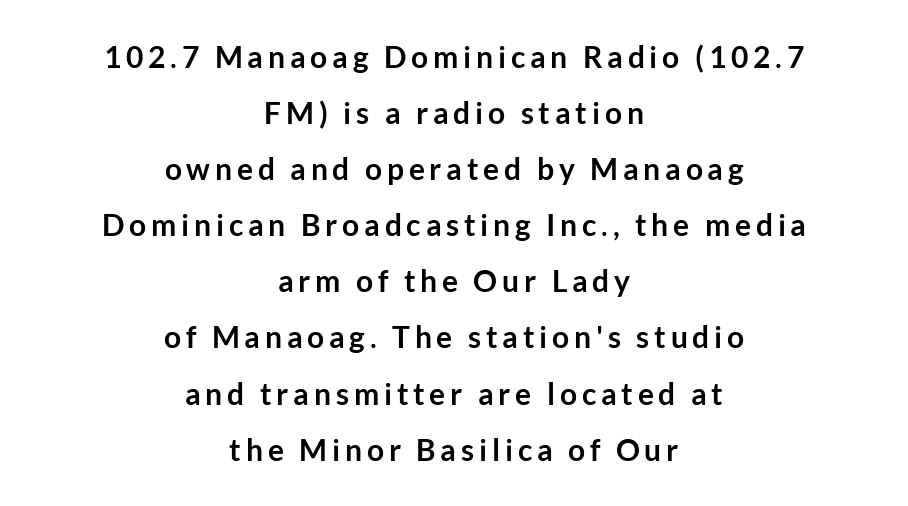
Q: Is the text bold? A: Yes.
Q: Is the text italic (slanted)? A: No, it is upright.
Q: Is the typeface a serif or a sans-serif typeface? A: Sans-serif.
Q: Is the text underlined? A: No.
Q: How is the paragraph aligned? A: Centered.
Q: Width (condensed, normal, or wide)? A: Normal.
Q: Stroke contrast? A: Low.
Q: x-height? A: Medium.
Q: Monospaced? A: No.
